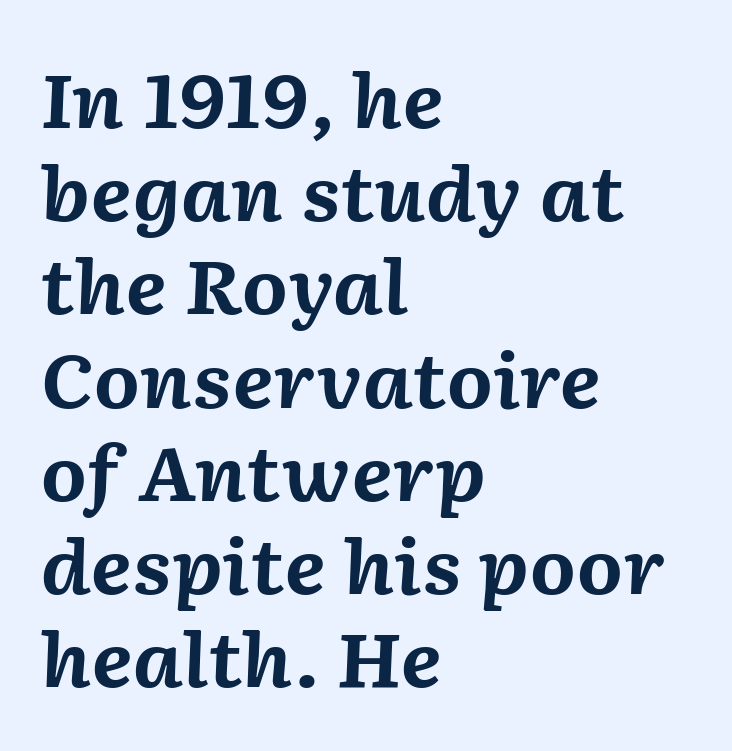
Q: Is the text bold? A: Yes.
Q: Is the text italic (slanted)? A: Yes, it leans right by about 2 degrees.
Q: Is the text underlined? A: No.
Q: How is the paragraph aligned? A: Left-aligned.
Q: Is the spacing between letters normal or unusually wide? A: Normal.
Q: Is the spacing between lines tight, normal or loose? A: Normal.
Q: Width (condensed, normal, or wide)? A: Normal.
Q: Stroke contrast? A: Medium.
Q: x-height? A: Medium.
Q: Monospaced? A: No.
